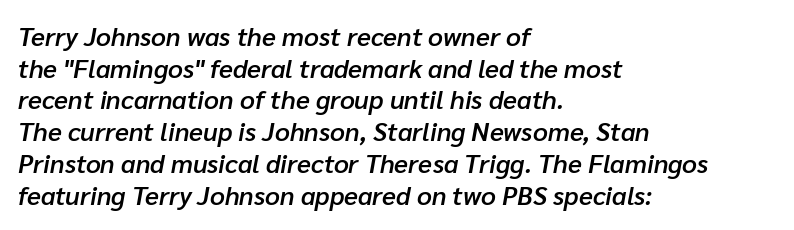
A fair bit of extra ink — the face is semibold, not bold. The lettering tilts uniformly, giving the passage an italic look. Honestly, there is no underline to notice here at all. These lines stack with their left ends in a neat column. Students, note that the glyphs here touch the page at normal intervals.
